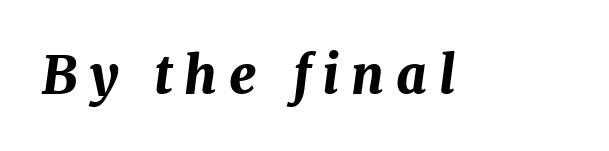
The image shows 52 px bold type, italic (leaning right); set unusually wide letter spacing (+0.23 em), not underlined; medium stroke contrast and a medium x-height.
